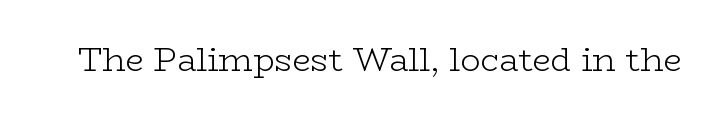
{"serif": "yes", "italic": "no", "bold": "no", "weight": "light", "width": "wide", "stroke_contrast": "low", "x_height": "medium", "monospaced": "no", "underline": "no", "letter_spacing": "normal", "letter_spacing_em": 0.0, "glyph_px": 33}
